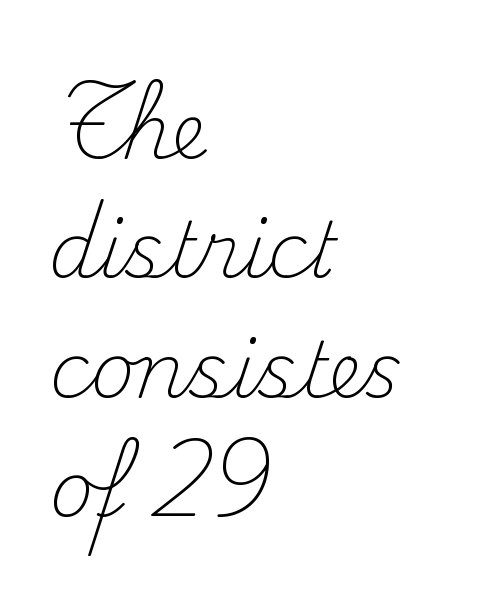
{"serif": "yes", "bold": "no", "weight": "light", "width": "normal", "stroke_contrast": "medium", "x_height": "small", "monospaced": "no", "underline": "no", "align": "left", "line_spacing": "normal", "line_spacing_ratio": 1.57, "letter_spacing": "normal", "letter_spacing_em": 0.0, "glyph_px": 76}
